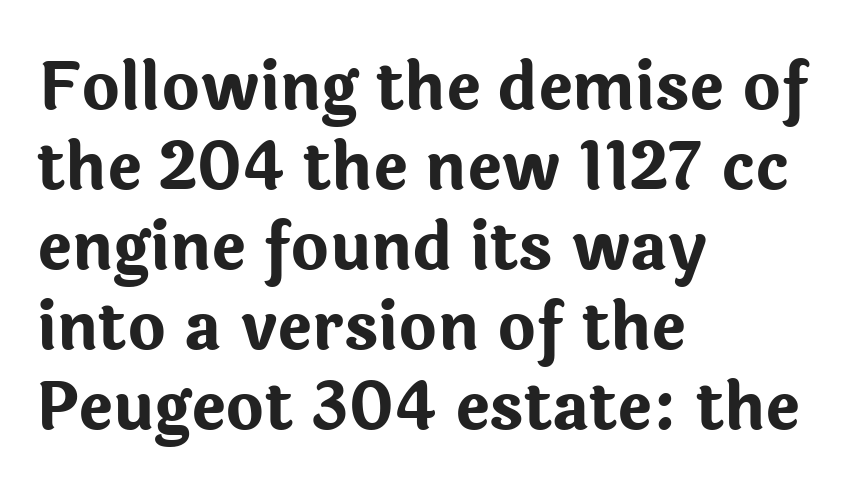
Q: Is the text bold? A: Yes.
Q: Is the text italic (slanted)? A: No, it is upright.
Q: Is the typeface a serif or a sans-serif typeface? A: Sans-serif.
Q: Is the text underlined? A: No.
Q: How is the paragraph aligned? A: Left-aligned.
Q: Is the spacing between letters normal or unusually wide? A: Normal.
Q: Width (condensed, normal, or wide)? A: Normal.
Q: Stroke contrast? A: Low.
Q: x-height? A: Medium.
Q: Monospaced? A: No.
